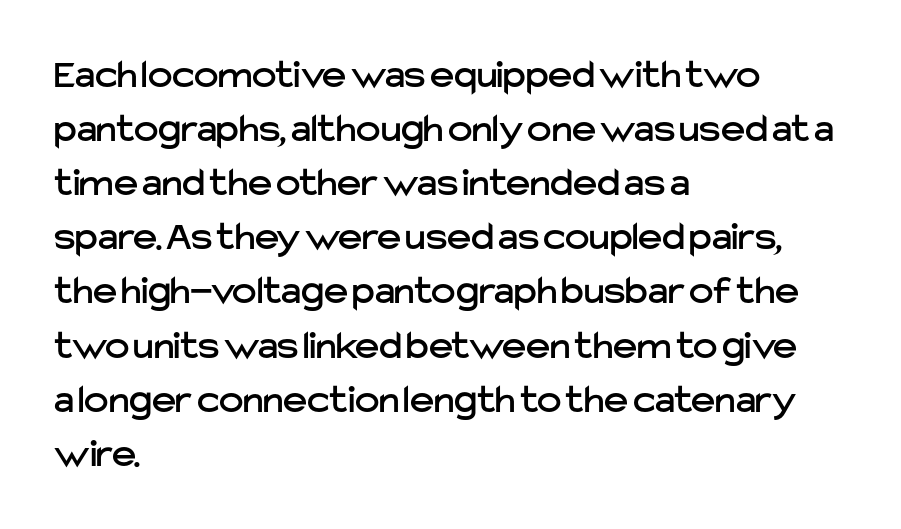
The image shows 41 px sans-serif type, upright; set left-aligned, normal line spacing (1.32x), normal letter spacing, not underlined; low stroke contrast and a medium x-height.
